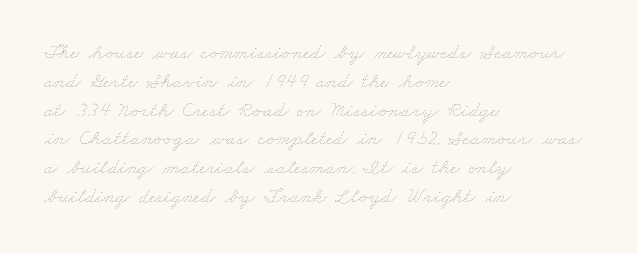
The image shows 21 px text type; set left-aligned, normal line spacing (1.37x), normal letter spacing, not underlined.
